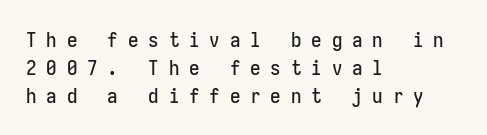
{"italic": "no", "underline": "no", "align": "left", "line_spacing": "normal", "line_spacing_ratio": 1.33, "letter_spacing": "wide", "letter_spacing_em": 0.47, "glyph_px": 21}
